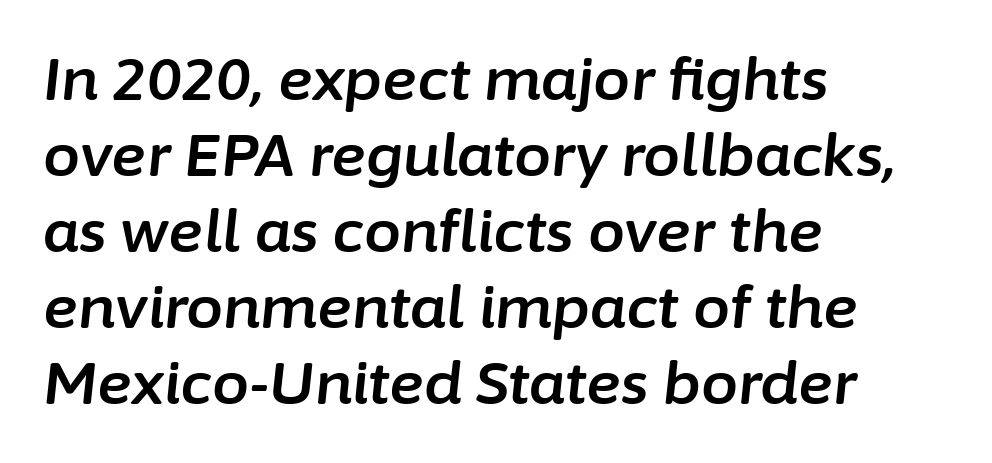
The whole block is typeset with a tilt. Think of a printed novel: that variable character pitch is what you see here. Alignment: flush left. In terms of letterspacing, this is plain default setting.
